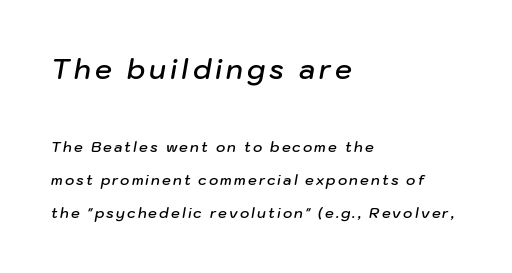
Quick note: underline off. Is the block centered? No — it sits flush against the left margin. Block one is the big one; block two sits smaller underneath. The typesetting leans somewhat heavy: a semibold. Style check: oblique. Vertically, the passage feels expansive, rows floating well apart.
